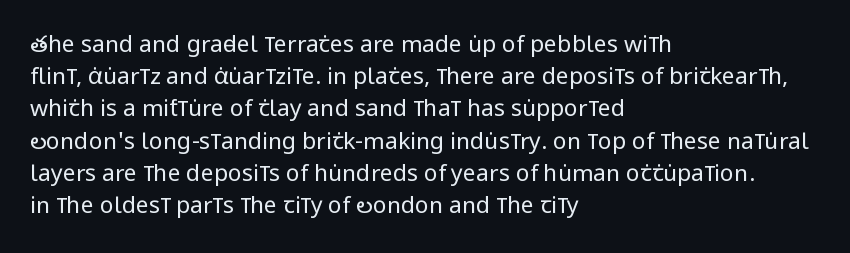
Regarding leading, the lines here are spaced in the standard way. The setting favours the left margin, as ordinary paragraphs usually do. The typeface has the unassuming heft of standard copy or less. The tracking reads as untouched default to a designer's eye. Type without underlining. Vertical strokes here are truly vertical.
